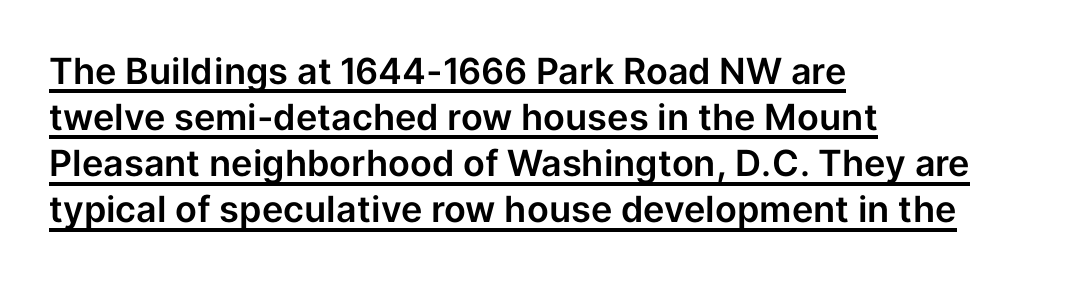
The ragged edge is on the right, which tells us the setting is flush left. The rendering uses natural spacing where letterforms have individual widths. Descenders here cross a horizontal rule under the line. The horizontal fit of the characters is conventional and even.
